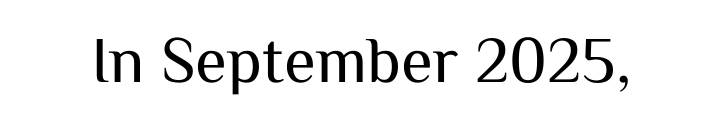
The text was rendered using a sans face with plain stroke endings. A bare baseline throughout the passage. The rendering keeps characters at their native spacing. Each letter keeps its own natural width here, so spacing adapts to shape. The lettering holds an erect, upright posture throughout. These glyphs show unthickened strokes, regular width or finer.
